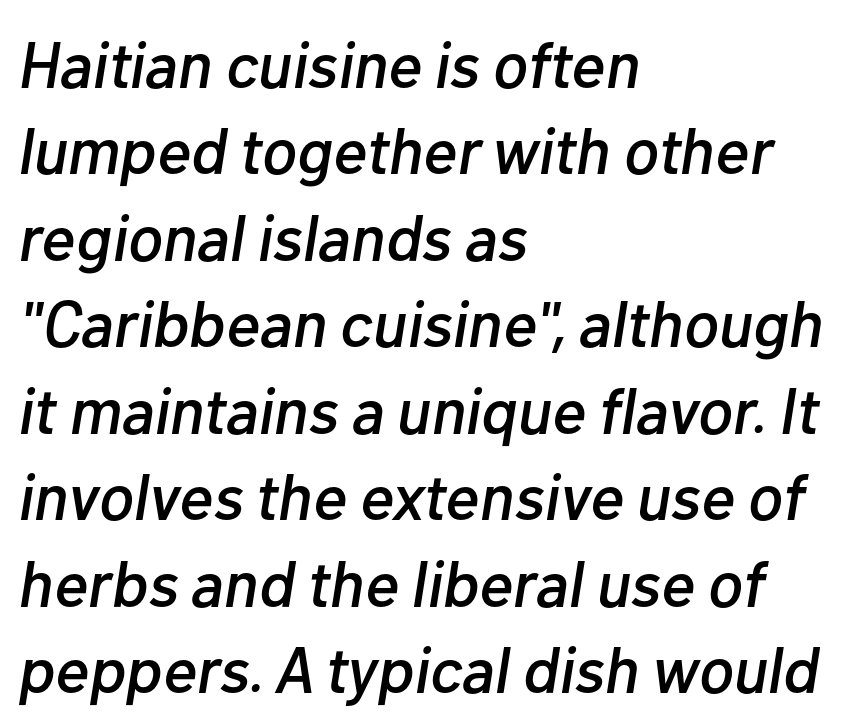
Q: Is the text italic (slanted)? A: Yes, it leans right by about 10 degrees.
Q: Is the text underlined? A: No.
Q: How is the paragraph aligned? A: Left-aligned.
Q: Is the spacing between letters normal or unusually wide? A: Normal.
Q: Is the spacing between lines tight, normal or loose? A: Normal.
Q: Width (condensed, normal, or wide)? A: Normal.
Q: Stroke contrast? A: Low.
Q: x-height? A: Medium.
Q: Monospaced? A: No.
